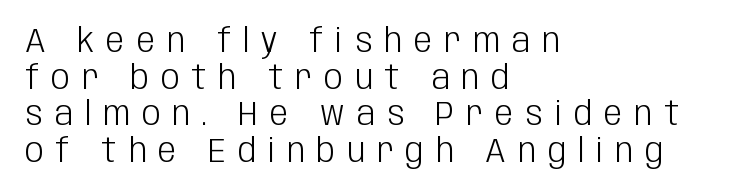
The passage is arranged the way most books set body copy — flush left. Spacing verdict: proportional, widths tailored to each character. The lettering holds an erect, upright posture throughout. You can tell from the bare stems that sans-serif type was used. Here the glyphs are tracked loosely, breaking word shapes into spaced letters. Anything drawn beneath the words? Only blank space.
